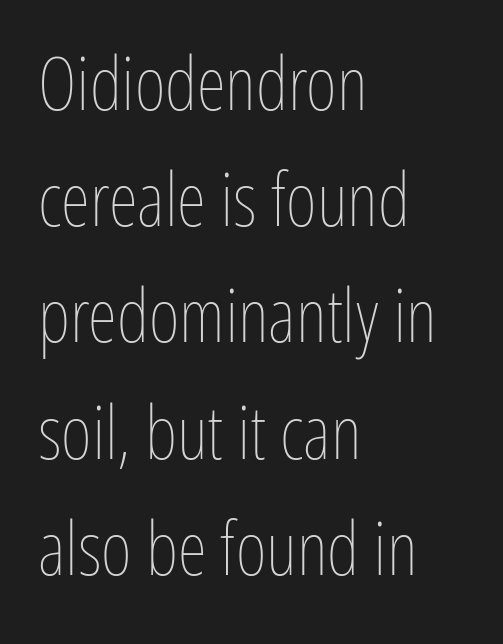
Q: Is the text bold? A: No.
Q: Is the text italic (slanted)? A: No, it is upright.
Q: Is the text underlined? A: No.
Q: How is the paragraph aligned? A: Left-aligned.
Q: Is the spacing between letters normal or unusually wide? A: Normal.
Q: Is the spacing between lines tight, normal or loose? A: Normal.
Q: Width (condensed, normal, or wide)? A: Condensed.
Q: Stroke contrast? A: Low.
Q: x-height? A: Medium.
Q: Monospaced? A: No.
